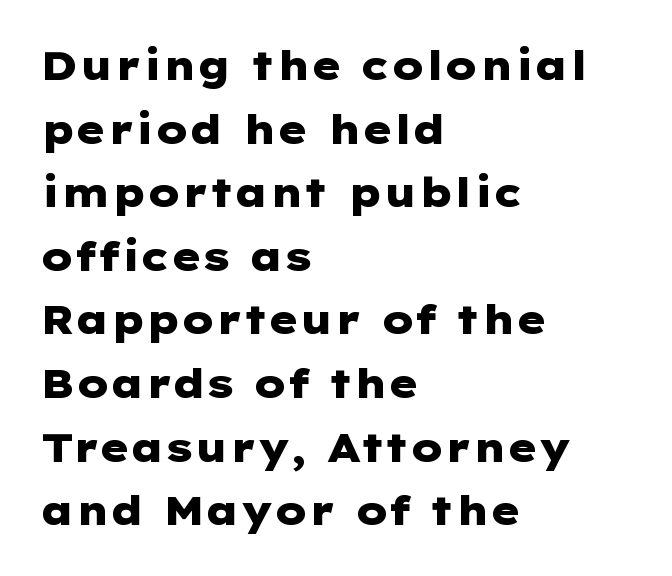
The image shows 40 px heavy, wide sans-serif type, upright; set left-aligned, normal line spacing (1.59x), normal letter spacing, not underlined; low stroke contrast and a medium x-height.
